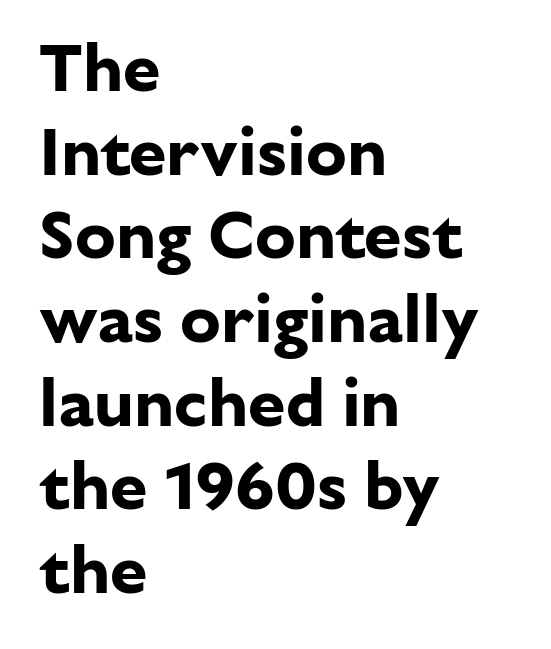
Emphasis by weight is at full strength: bold. Posture: straight, roman, zero tilt. I'd call this a sans setting — the letters go barefoot. Think of a printed novel: that variable character pitch is what you see here.
